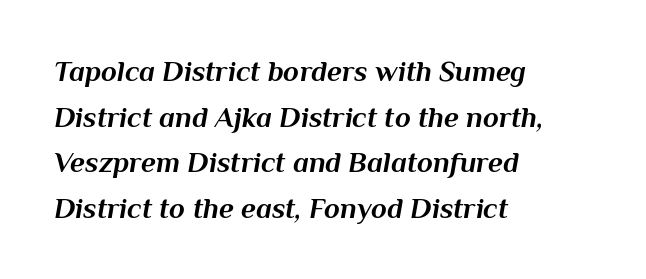
Style check: oblique. Line spacing here is normal. Thick stems and heavy bowls — unmistakably bold. Here the glyphs are tracked normally, forming tight word shapes. You could not count columns in this text — the font is proportionally spaced.
